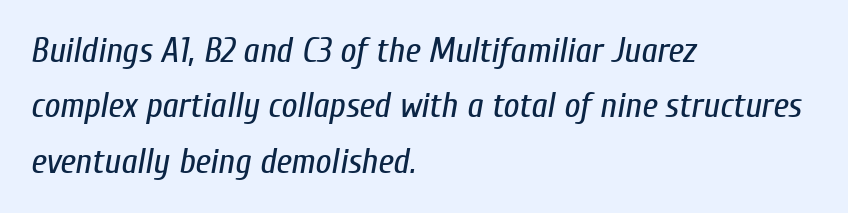
Q: Is the text bold? A: No.
Q: Is the text italic (slanted)? A: Yes, it leans right by about 10 degrees.
Q: Is the text underlined? A: No.
Q: How is the paragraph aligned? A: Left-aligned.
Q: Is the spacing between letters normal or unusually wide? A: Normal.
Q: Is the spacing between lines tight, normal or loose? A: Normal.
Q: Width (condensed, normal, or wide)? A: Condensed.
Q: Stroke contrast? A: Low.
Q: x-height? A: Medium.
Q: Monospaced? A: No.
